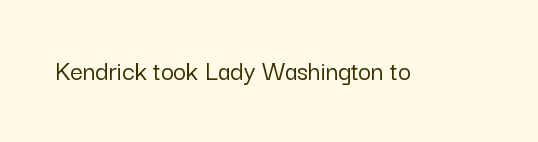
{"serif": "no", "italic": "no", "width": "normal", "stroke_contrast": "low", "x_height": "medium", "monospaced": "no", "underline": "no", "letter_spacing": "normal", "letter_spacing_em": 0.0, "glyph_px": 28}
